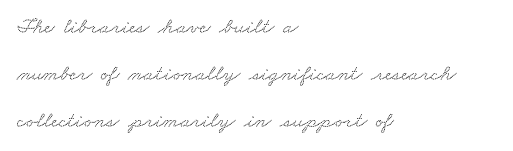
Q: Is the text underlined? A: No.
Q: How is the paragraph aligned? A: Left-aligned.
Q: Is the spacing between letters normal or unusually wide? A: Normal.
Q: Is the spacing between lines tight, normal or loose? A: Loose.
